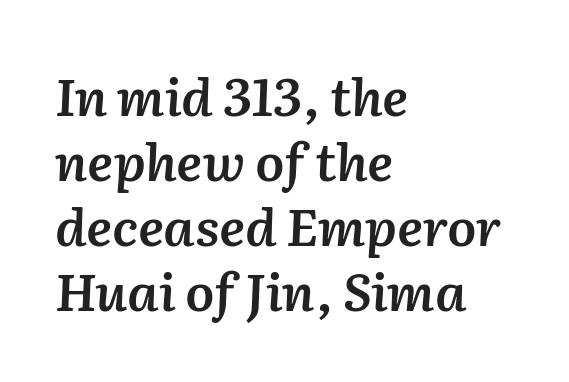
{"italic": "yes", "lean": "right", "slant_degrees": 2, "bold": "semi", "weight": "semibold", "width": "normal", "stroke_contrast": "medium", "x_height": "medium", "monospaced": "no", "underline": "no", "align": "left", "line_spacing": "normal", "line_spacing_ratio": 1.25, "letter_spacing": "normal", "letter_spacing_em": 0.0, "glyph_px": 52}
